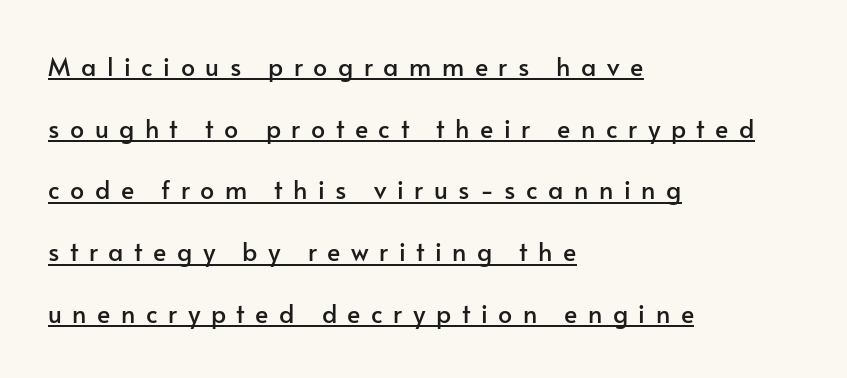
The image shows 25 px text type, upright; set left-aligned, loose line spacing (2.47x), unusually wide letter spacing (+0.42 em), underlined.
